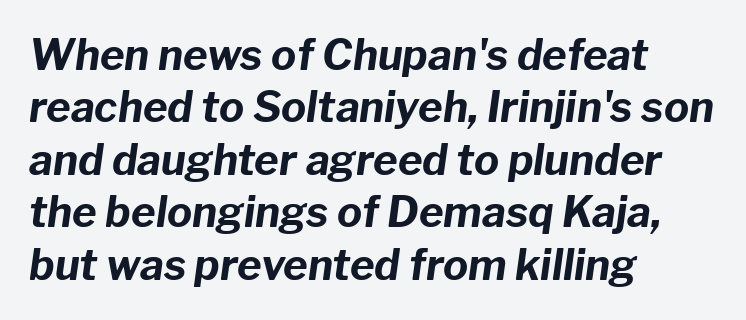
The image shows 42 px bold type, italic (leaning right); set left-aligned, normal line spacing (1.25x), normal letter spacing, not underlined; low stroke contrast and a medium x-height.
